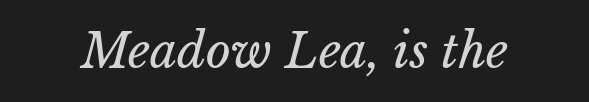
Slanted lettering throughout. The letters advance in unequal steps, a hallmark of proportional type. Caption: face not bold, strokes unweighted. Unmarked baselines from the first word to the last. The face used here is rendered with its standard letterfit.
